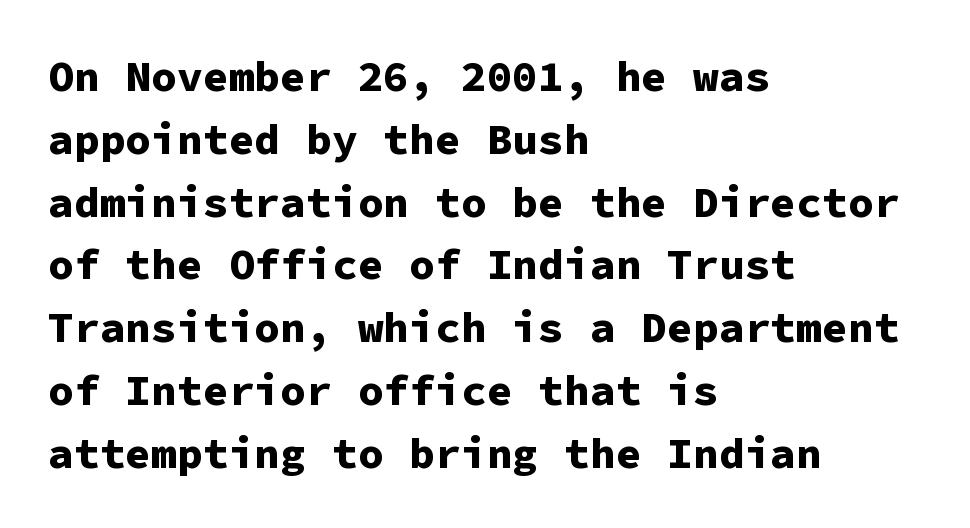
The image shows 43 px bold sans-serif type, upright, monospaced; set left-aligned, normal line spacing (1.46x), normal letter spacing, not underlined; low stroke contrast and a medium x-height.
